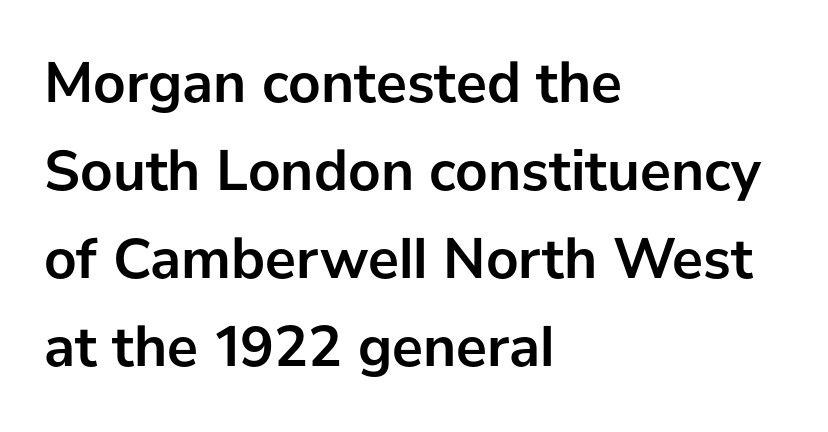
The image shows 58 px semibold sans-serif type, upright; set left-aligned, normal line spacing (1.52x), normal letter spacing, not underlined; low stroke contrast and a medium x-height.
